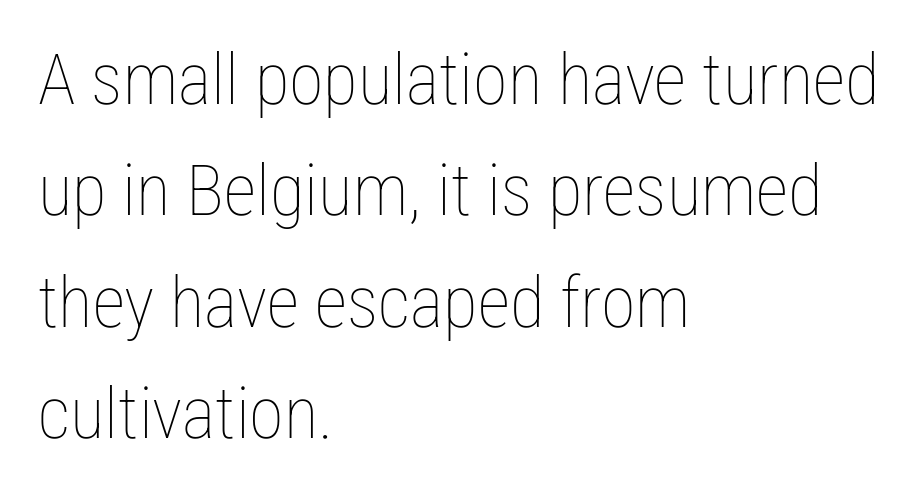
{"italic": "no", "bold": "no", "weight": "thin", "width": "condensed", "stroke_contrast": "low", "x_height": "medium", "monospaced": "no", "underline": "no", "align": "left", "line_spacing": "normal", "line_spacing_ratio": 1.57, "letter_spacing": "normal", "letter_spacing_em": 0.0, "glyph_px": 71}
